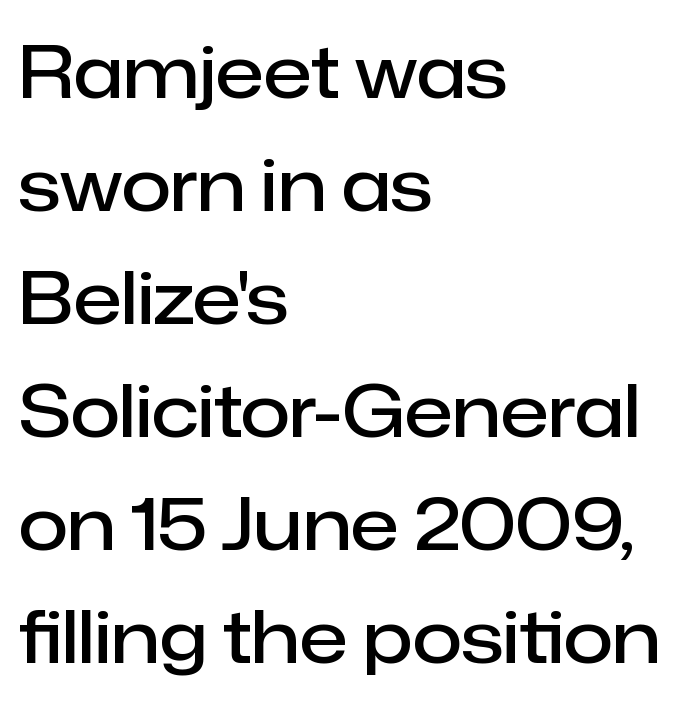
{"serif": "no", "italic": "no", "bold": "semi", "weight": "semibold", "width": "normal", "stroke_contrast": "low", "x_height": "medium", "monospaced": "no", "underline": "no", "align": "left", "line_spacing": "normal", "line_spacing_ratio": 1.57, "letter_spacing": "normal", "letter_spacing_em": 0.0, "glyph_px": 72}
